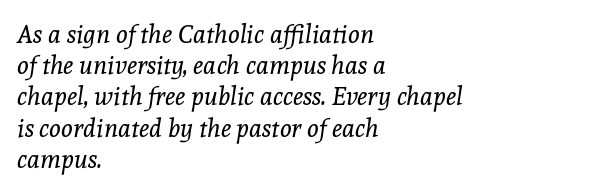
Q: Is the text bold? A: No.
Q: Is the text italic (slanted)? A: Yes, it leans right by about 8 degrees.
Q: Is the text underlined? A: No.
Q: How is the paragraph aligned? A: Left-aligned.
Q: Is the spacing between letters normal or unusually wide? A: Normal.
Q: Is the spacing between lines tight, normal or loose? A: Normal.
